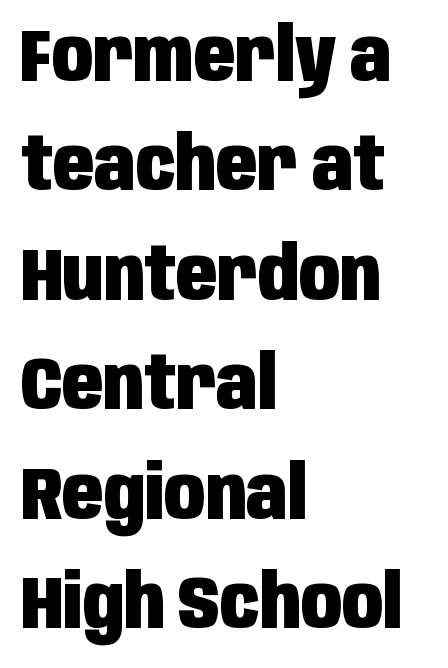
{"serif": "no", "italic": "no", "bold": "yes", "weight": "heavy", "width": "condensed", "stroke_contrast": "low", "x_height": "large", "monospaced": "no", "underline": "no", "align": "left", "line_spacing": "normal", "line_spacing_ratio": 1.46, "letter_spacing": "normal", "letter_spacing_em": 0.0, "glyph_px": 75}
